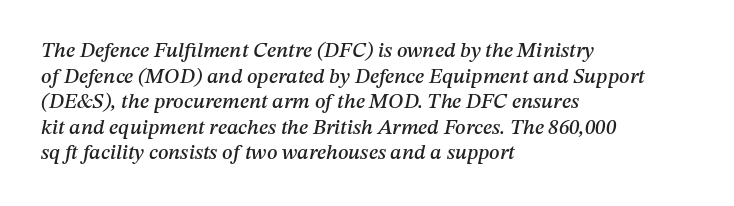
Each row of text sits above clean, open space. Notice how the passage keeps a crisp vertical edge on the left only. Looking at the ascenders, they clearly lean. Look at the tracking — it's just the regular setting, nothing added.
